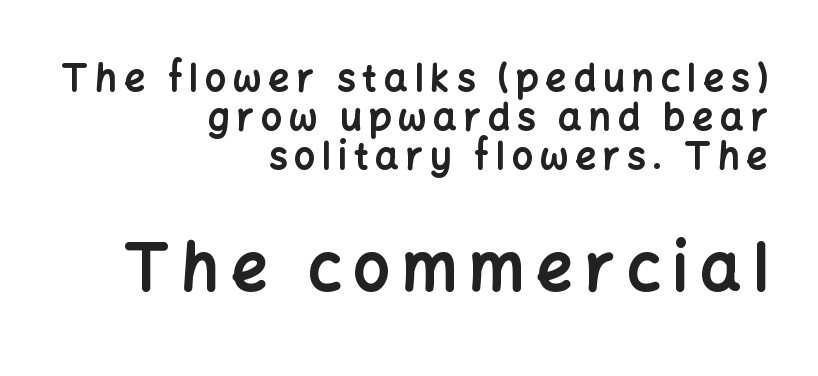
{"serif": "no", "italic": "no", "bold": "yes", "weight": "bold", "width": "normal", "stroke_contrast": "low", "x_height": "medium", "monospaced": "no", "underline": "no", "align": "right", "line_spacing": "tight", "line_spacing_ratio": 1.06, "larger_block": "second", "size_ratio": 1.73, "glyph_px": 64}
